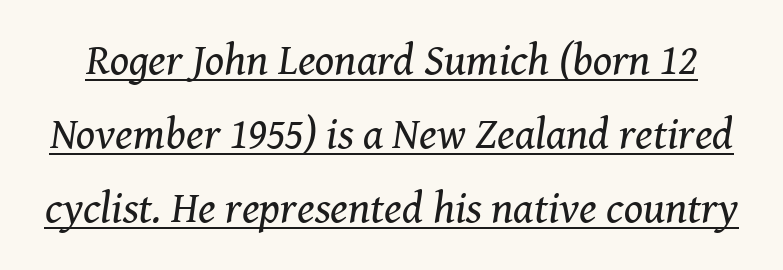
Q: Is the text bold? A: No.
Q: Is the text italic (slanted)? A: Yes, it leans right by about 8 degrees.
Q: Is the typeface a serif or a sans-serif typeface? A: Serif.
Q: Is the text underlined? A: Yes.
Q: Is the spacing between letters normal or unusually wide? A: Normal.
Q: Is the spacing between lines tight, normal or loose? A: Normal.
Q: Width (condensed, normal, or wide)? A: Normal.
Q: Stroke contrast? A: Medium.
Q: x-height? A: Medium.
Q: Monospaced? A: No.
